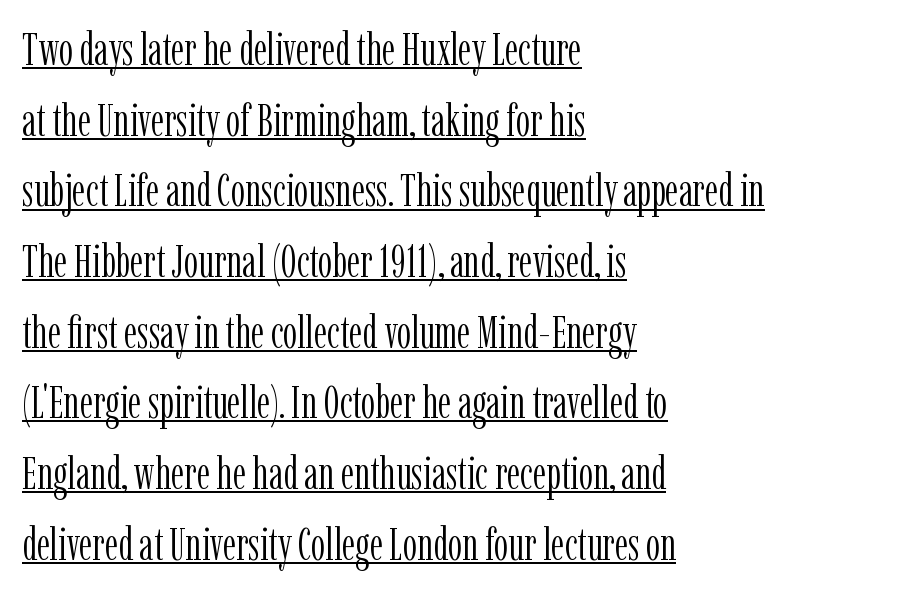
{"serif": "yes", "italic": "no", "bold": "no", "weight": "light", "width": "condensed", "stroke_contrast": "low", "x_height": "medium", "monospaced": "no", "underline": "yes", "align": "left", "line_spacing": "normal", "line_spacing_ratio": 1.57, "letter_spacing": "normal", "letter_spacing_em": 0.0, "glyph_px": 45}
